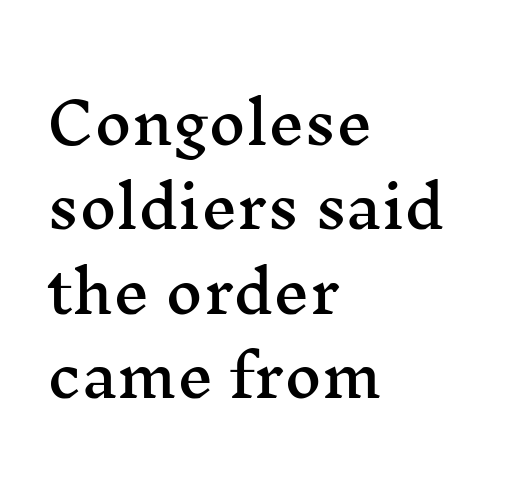
Whoever set this chose a conventional vertical rhythm. Lines of text with bare space underneath. Each letter's strokes conclude with small projecting serifs. These lines are rendered in a variable-pitch font.
